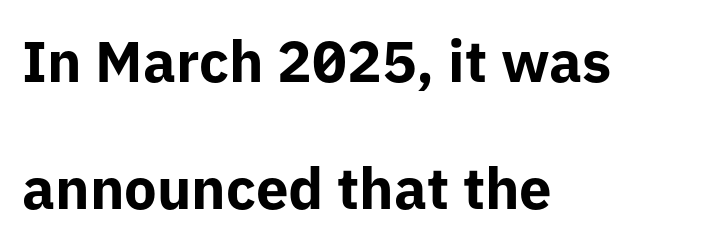
Q: Is the text bold? A: Yes.
Q: Is the text italic (slanted)? A: No, it is upright.
Q: Is the typeface a serif or a sans-serif typeface? A: Sans-serif.
Q: Is the text underlined? A: No.
Q: How is the paragraph aligned? A: Left-aligned.
Q: Is the spacing between letters normal or unusually wide? A: Normal.
Q: Is the spacing between lines tight, normal or loose? A: Loose.
Q: Width (condensed, normal, or wide)? A: Normal.
Q: Stroke contrast? A: Low.
Q: x-height? A: Medium.
Q: Monospaced? A: No.
